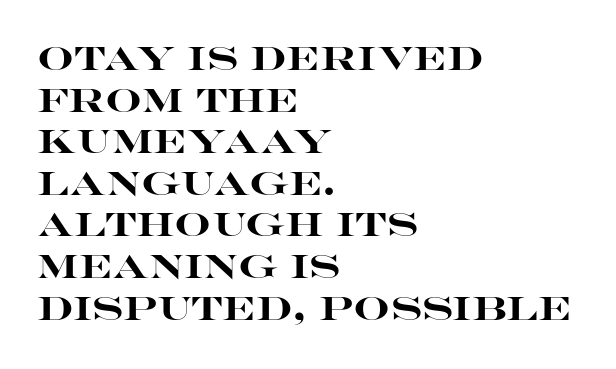
The image shows 32 px heavy, wide type, upright; set left-aligned, normal line spacing (1.3x), normal letter spacing, not underlined; high stroke contrast and a large x-height.
